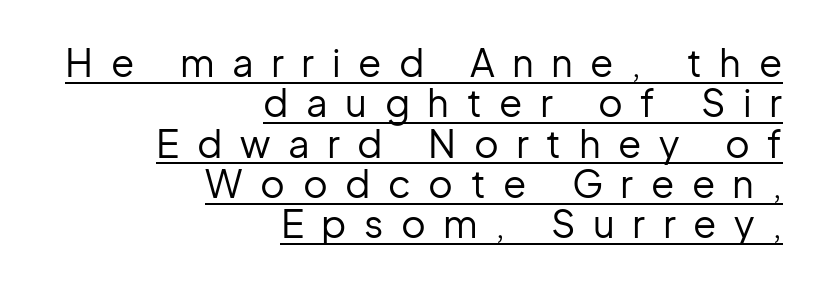
Stroke mass is kept to a normal reading level or below. Underlined type. Each letter keeps its own natural width here, so spacing adapts to shape. No italicization has been applied; the sample stays upright. Display-style spreading of the glyphs; the letterfit is very open. I'd call this a sans setting — the letters go barefoot.
